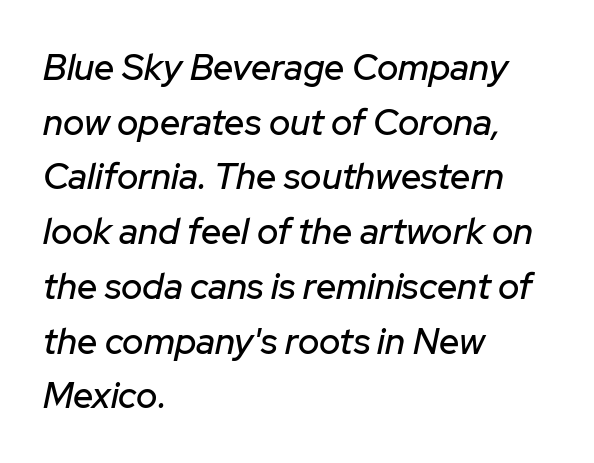
Each row of text sits above clean, open space. The block of text has a typical density, with ordinary space between rows. The rendering uses natural spacing where letterforms have individual widths. Characters follow at the spacing the type designer built in. When letters slant like this, we call the style italic. Reading down the block, your eye returns to a fixed left position each line.
